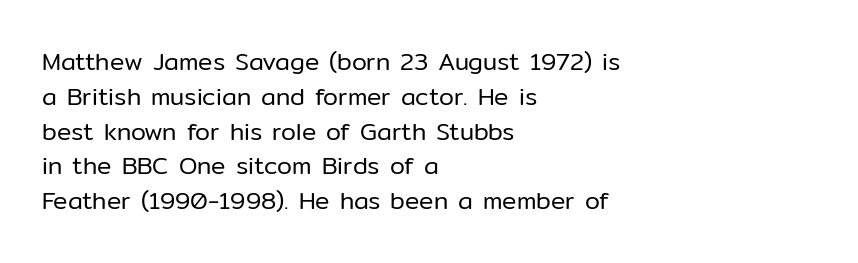
The image shows 24 px text type, upright; set left-aligned, normal line spacing (1.45x), normal letter spacing, not underlined.
